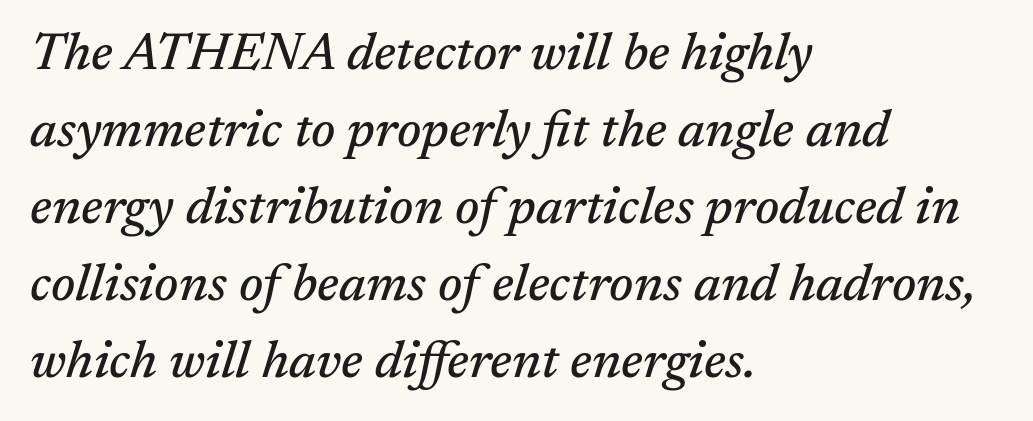
The image shows 52 px serif type, italic (leaning right); set left-aligned, normal line spacing (1.48x), normal letter spacing, not underlined; medium stroke contrast and a medium x-height.
